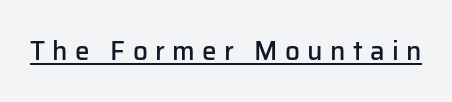
The image shows 26 px text type, upright; set unusually wide letter spacing (+0.28 em), underlined.
